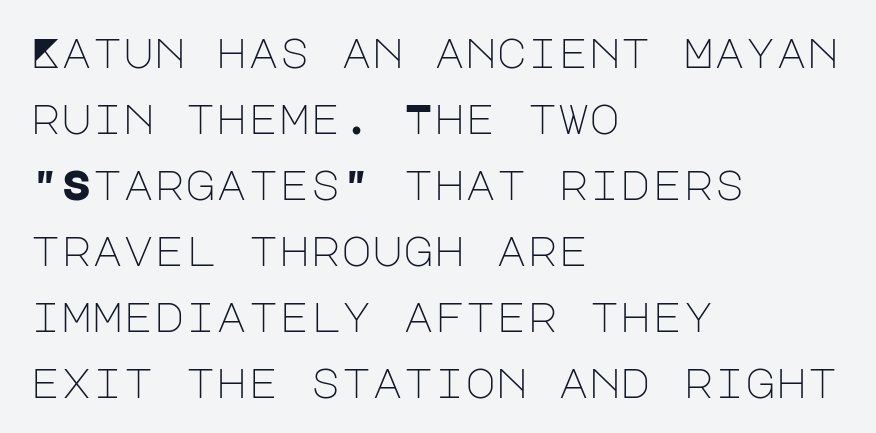
A classic flush-left, rag-right setting is used for this passage. It's the straight-up-and-down kind of type. Think standard paragraph weight, or any step lighter than that. The gaps between neighbouring characters are ordinary and unremarkable.
